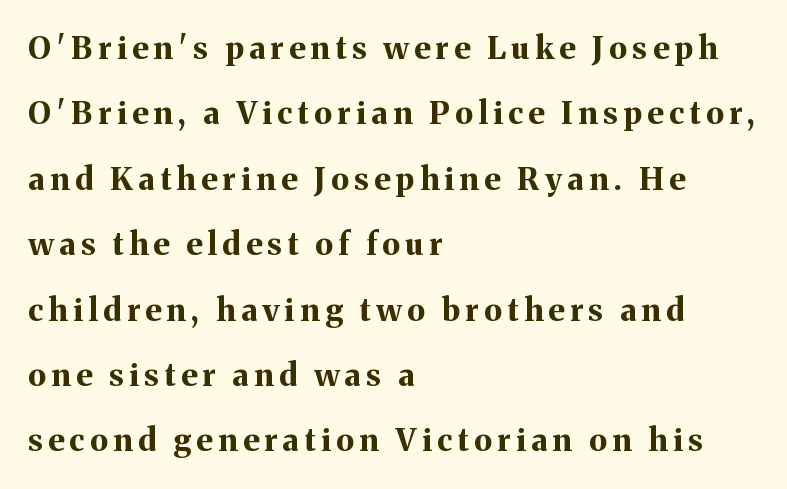
The image shows 31 px bold serif type, upright; set left-aligned, loose line spacing (2.11x), not underlined; medium stroke contrast and a medium x-height.
